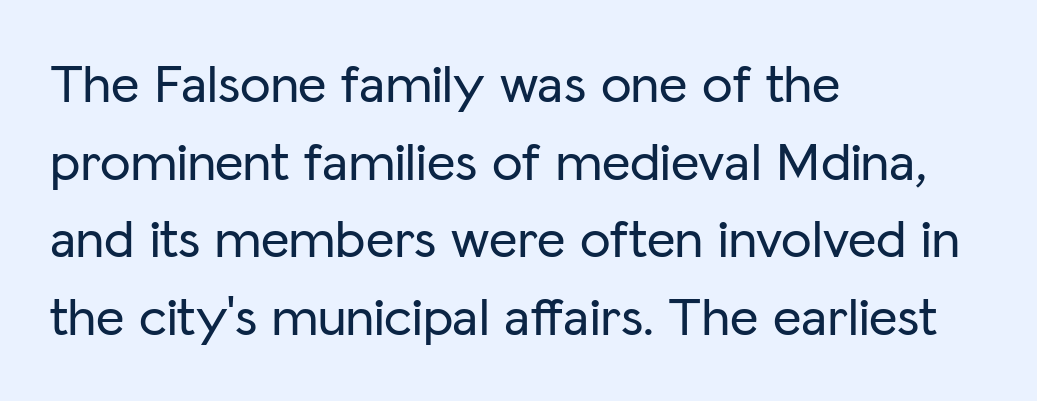
A clean baseline with only descenders dipping below it. Compared with typical body copy, the letter spacing here is the same. What's the leading like? Ordinary, nothing unusual. Proportional: the letters do not fall into vertical columns. The paragraph has a hard left edge and a soft right edge.
